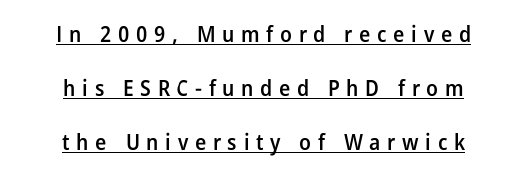
Q: Is the text bold? A: Semi-bold.
Q: Is the text italic (slanted)? A: No, it is upright.
Q: Is the text underlined? A: Yes.
Q: How is the paragraph aligned? A: Centered.
Q: Is the spacing between letters normal or unusually wide? A: Unusually wide.
Q: Is the spacing between lines tight, normal or loose? A: Loose.
